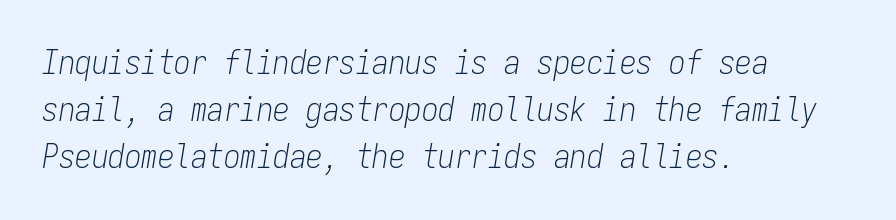
Q: Is the text bold? A: No.
Q: Is the text italic (slanted)? A: Yes, it leans right by about 9 degrees.
Q: Is the text underlined? A: No.
Q: How is the paragraph aligned? A: Left-aligned.
Q: Is the spacing between letters normal or unusually wide? A: Normal.
Q: Is the spacing between lines tight, normal or loose? A: Normal.
Q: Width (condensed, normal, or wide)? A: Condensed.
Q: Stroke contrast? A: Low.
Q: x-height? A: Medium.
Q: Monospaced? A: Yes.
